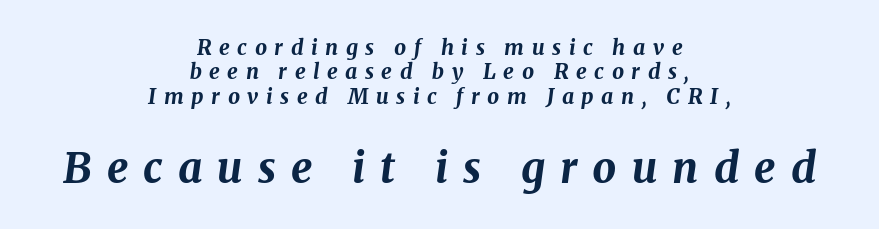
{"italic": "yes", "lean": "right", "slant_degrees": 8, "bold": "yes", "weight": "bold", "width": "normal", "stroke_contrast": "medium", "x_height": "medium", "monospaced": "no", "underline": "no", "align": "center", "line_spacing_ratio": 1.16, "letter_spacing": "wide", "letter_spacing_em": 0.36, "larger_block": "second", "size_ratio": 2.0, "glyph_px": 42}
